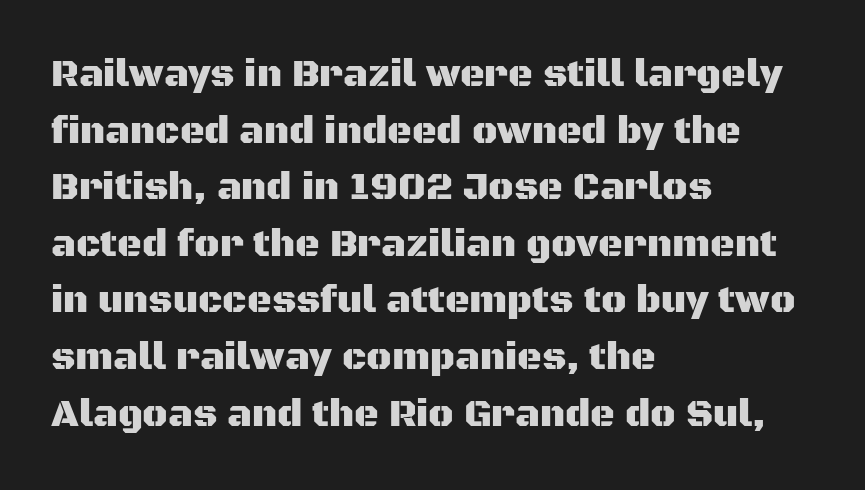
{"serif": "no", "italic": "no", "width": "normal", "stroke_contrast": "medium", "x_height": "large", "monospaced": "no", "underline": "no", "align": "left", "line_spacing": "normal", "line_spacing_ratio": 1.49, "letter_spacing": "normal", "letter_spacing_em": 0.0, "glyph_px": 38}
